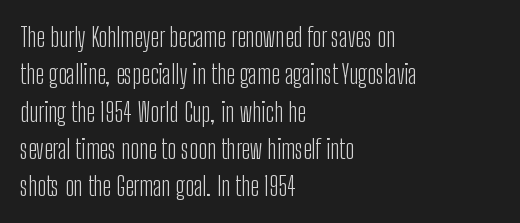
{"italic": "no", "bold": "no", "underline": "no", "align": "left", "line_spacing": "normal", "line_spacing_ratio": 1.38, "letter_spacing": "normal", "letter_spacing_em": 0.0, "glyph_px": 27}
